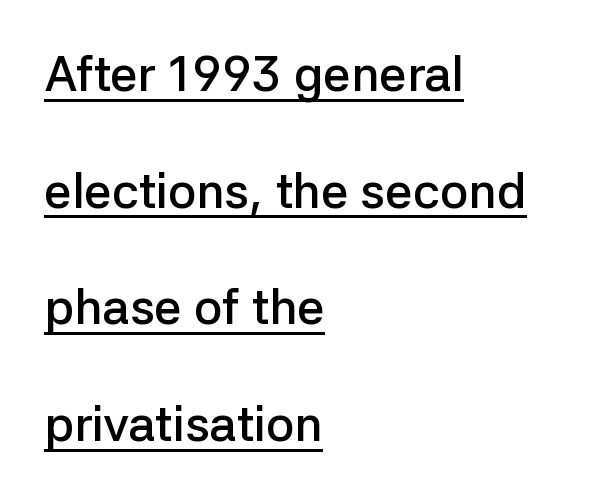
All the whitespace from short lines collects on the right. Beneath each row of characters lies a ruled line. The lettering holds an erect, upright posture throughout. Each letter keeps its own natural width here, so spacing adapts to shape.
